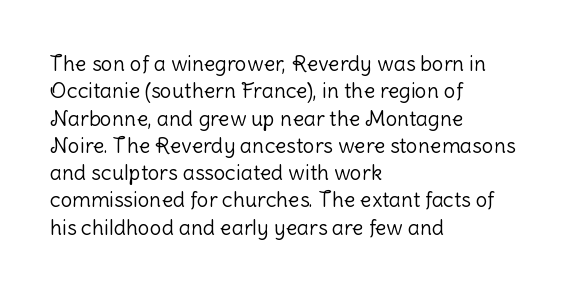
Q: Is the text bold? A: No.
Q: Is the text italic (slanted)? A: No, it is upright.
Q: Is the text underlined? A: No.
Q: How is the paragraph aligned? A: Left-aligned.
Q: Is the spacing between letters normal or unusually wide? A: Normal.
Q: Is the spacing between lines tight, normal or loose? A: Normal.
